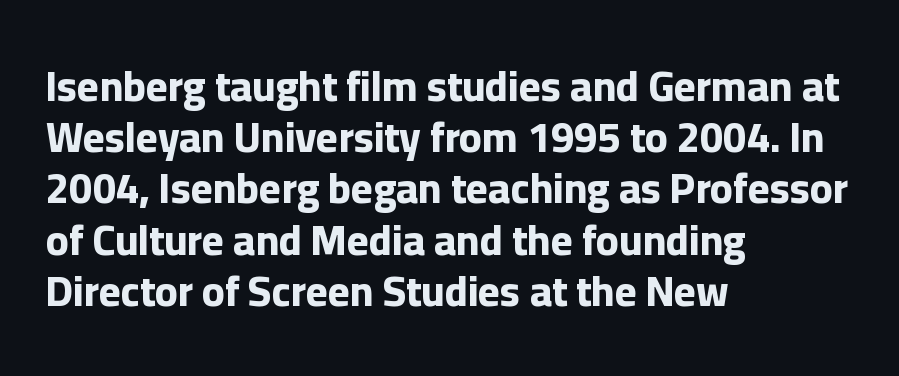
The passage is arranged the way most books set body copy — flush left. Nobody drew a line under any word here. Summary of weight: heavy, a full bold. Typographically, this falls in the sans-serif category. Italic? Not at all — the glyphs are vertical.
